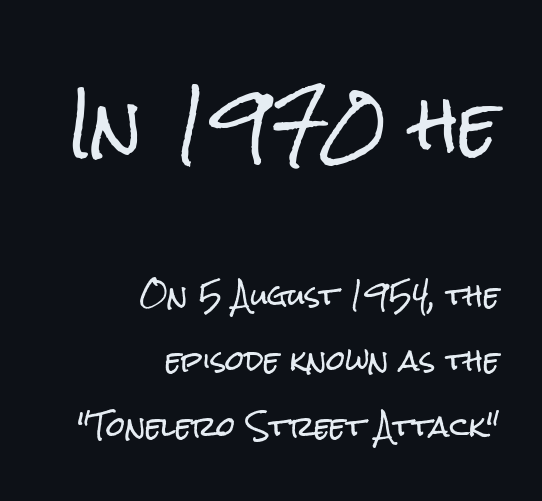
Q: Is the text italic (slanted)? A: No, it is upright.
Q: Is the typeface a serif or a sans-serif typeface? A: Sans-serif.
Q: Is the text underlined? A: No.
Q: How is the paragraph aligned? A: Right-aligned.
Q: Is the spacing between letters normal or unusually wide? A: Normal.
Q: Is the spacing between lines tight, normal or loose? A: Loose.
Q: Which block of text is set in a larger size, the first (top) or the second (bottom)? A: The first (top) one.
Q: Width (condensed, normal, or wide)? A: Condensed.
Q: Stroke contrast? A: Low.
Q: x-height? A: Medium.
Q: Monospaced? A: No.
